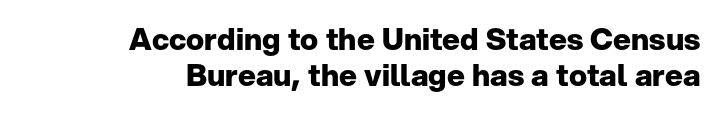
The image shows 30 px heavy sans-serif type, upright; set right-aligned, line spacing 1.2x, normal letter spacing, not underlined; low stroke contrast and a medium x-height.
